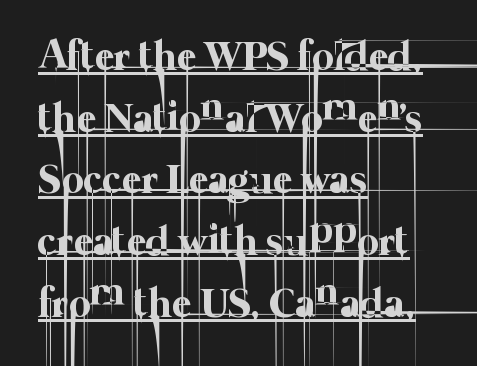
Does the leading feel generous? No, just average. Varying glyph widths throughout — classic text-font behaviour. Letter spacing: default. Left-aligned paragraph, ragged on the right. The strokes carry an ordinary text weight at most. Somebody hit Ctrl+U on this one — the words are underlined.
